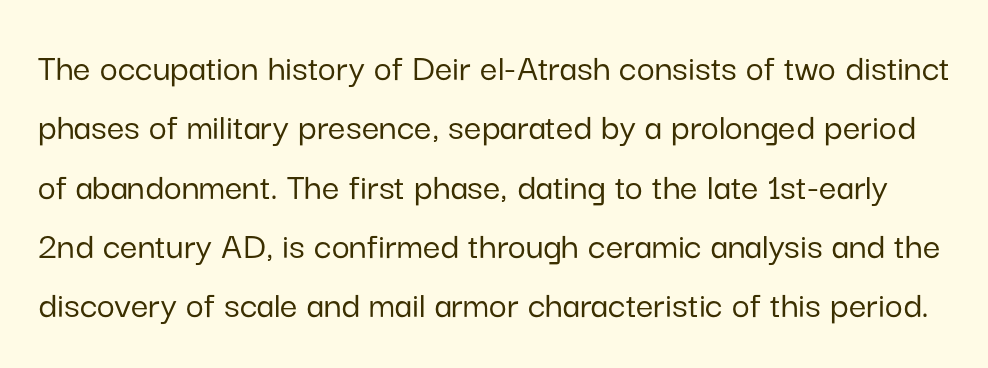
{"serif": "no", "italic": "no", "width": "normal", "stroke_contrast": "low", "x_height": "medium", "monospaced": "no", "underline": "no", "line_spacing": "normal", "line_spacing_ratio": 1.52, "letter_spacing": "normal", "letter_spacing_em": 0.0, "glyph_px": 39}
